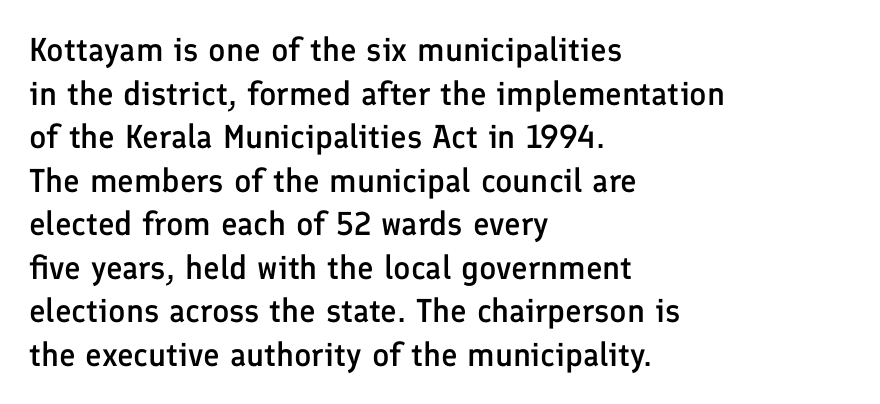
Q: Is the text bold? A: Semi-bold.
Q: Is the text italic (slanted)? A: No, it is upright.
Q: Is the typeface a serif or a sans-serif typeface? A: Sans-serif.
Q: Is the text underlined? A: No.
Q: How is the paragraph aligned? A: Left-aligned.
Q: Is the spacing between letters normal or unusually wide? A: Normal.
Q: Is the spacing between lines tight, normal or loose? A: Normal.
Q: Width (condensed, normal, or wide)? A: Normal.
Q: Stroke contrast? A: Low.
Q: x-height? A: Medium.
Q: Monospaced? A: No.
